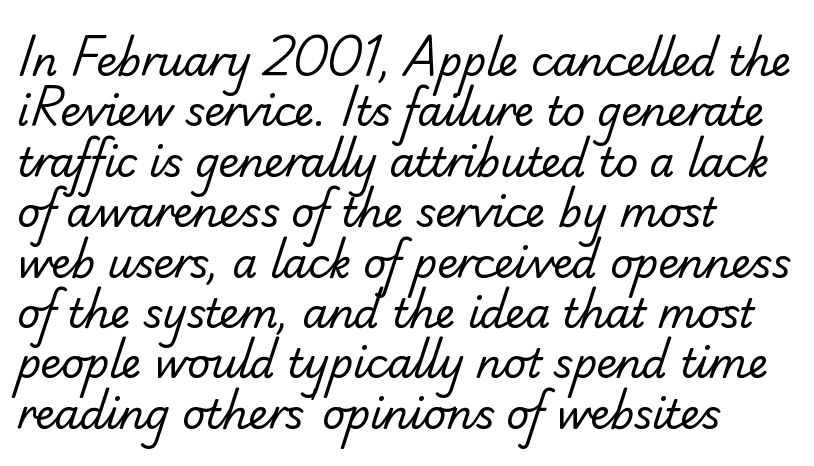
Q: Is the text bold? A: No.
Q: Is the typeface a serif or a sans-serif typeface? A: Sans-serif.
Q: Is the text underlined? A: No.
Q: How is the paragraph aligned? A: Left-aligned.
Q: Is the spacing between letters normal or unusually wide? A: Normal.
Q: Is the spacing between lines tight, normal or loose? A: Normal.
Q: Width (condensed, normal, or wide)? A: Normal.
Q: Stroke contrast? A: Low.
Q: x-height? A: Small.
Q: Monospaced? A: No.
